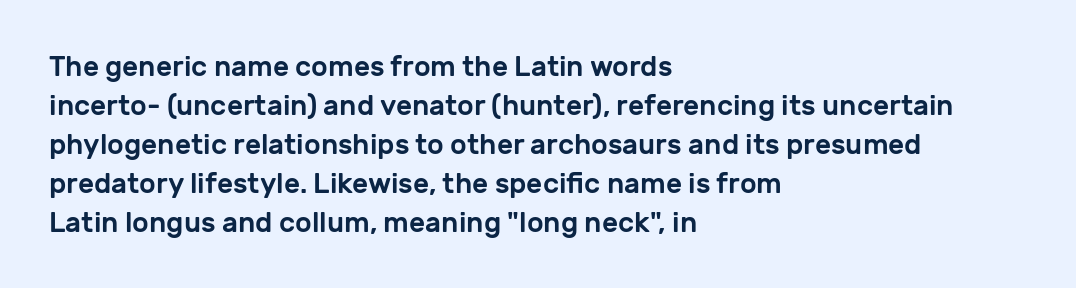
The specimen omits any rule beneath the text block's lines. The letters advance in unequal steps, a hallmark of proportional type. Between one letter and the next there's only the usual sliver of space. This is sans-serif lettering, the kind often seen on screens and signage. Horizontally, the lines are justified to the leading edge only. Posture: vertical.
